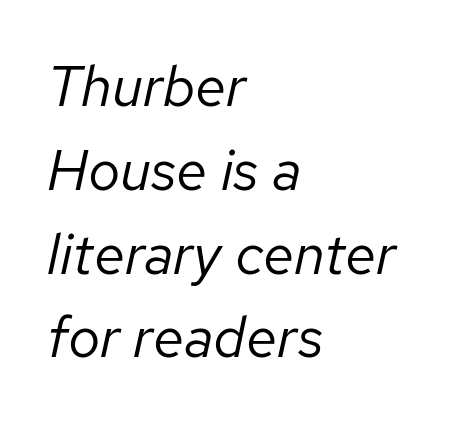
{"italic": "yes", "lean": "right", "slant_degrees": 12, "bold": "no", "weight": "regular", "width": "normal", "stroke_contrast": "low", "x_height": "medium", "monospaced": "no", "underline": "no", "align": "left", "line_spacing": "normal", "line_spacing_ratio": 1.47, "letter_spacing": "normal", "letter_spacing_em": 0.0, "glyph_px": 57}
